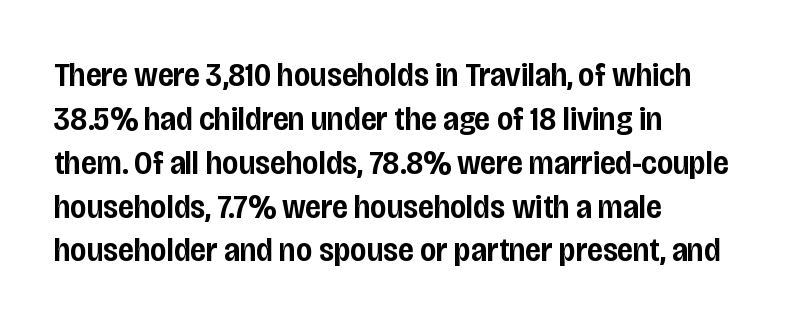
Vertically, the passage feels balanced, rows spaced as you'd expect. A sans-serif font was chosen for this passage. Has an underline been added? It has not. Spacing between characters is what you'd get straight out of the box. Compared with an ordinary text face, these strokes are moderately heavier — a semibold. The paragraph shown leans on its left margin.
